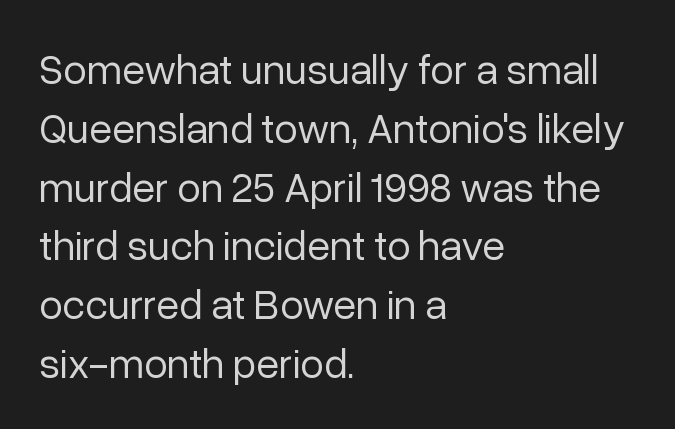
The image shows 42 px regular-weight sans-serif type, upright; set left-aligned, normal line spacing (1.4x), normal letter spacing, not underlined; low stroke contrast and a medium x-height.
